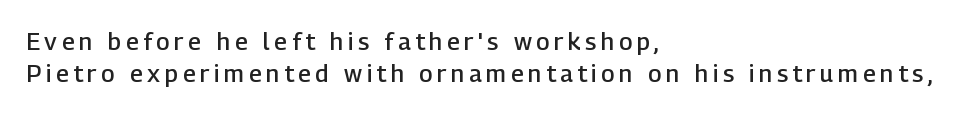
Summary of vertical rhythm: regular, with standard interline spacing. Anything drawn beneath the words? Only blank space. Stems and bowls a touch heavier than normal — semibold. The text block is weighted toward the left margin, trailing off unevenly rightward. Posture: vertical.
